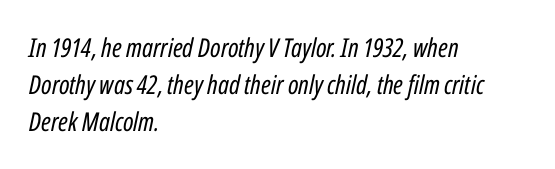
The image shows 26 px text type, italic (leaning right); set left-aligned, normal line spacing (1.43x), normal letter spacing, not underlined.
